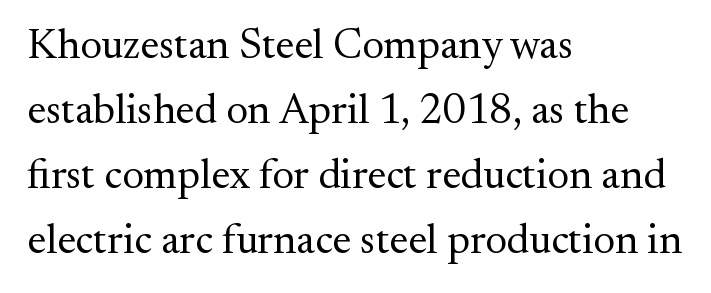
The image shows 42 px regular-weight serif type, upright; set left-aligned, normal line spacing (1.55x), normal letter spacing, not underlined; medium stroke contrast and a small x-height.
